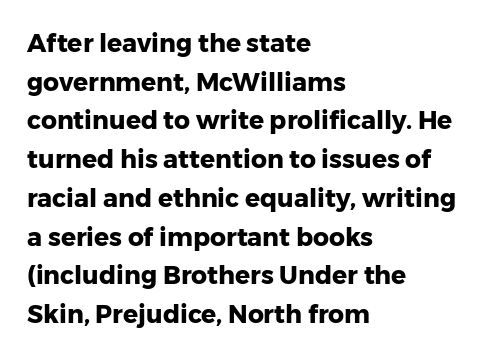
{"italic": "no", "bold": "yes", "underline": "no", "align": "left", "line_spacing": "normal", "line_spacing_ratio": 1.55, "letter_spacing": "normal", "letter_spacing_em": 0.0, "glyph_px": 25}
